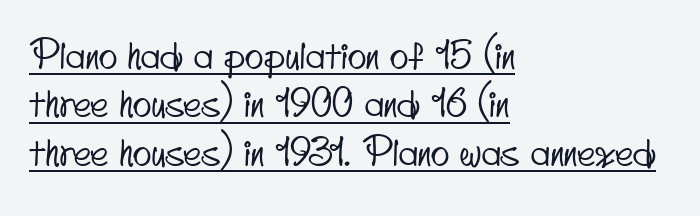
{"serif": "no", "width": "condensed", "stroke_contrast": "low", "x_height": "small", "monospaced": "no", "underline": "yes", "align": "left", "line_spacing_ratio": 1.24, "letter_spacing": "normal", "letter_spacing_em": 0.0, "glyph_px": 39}
